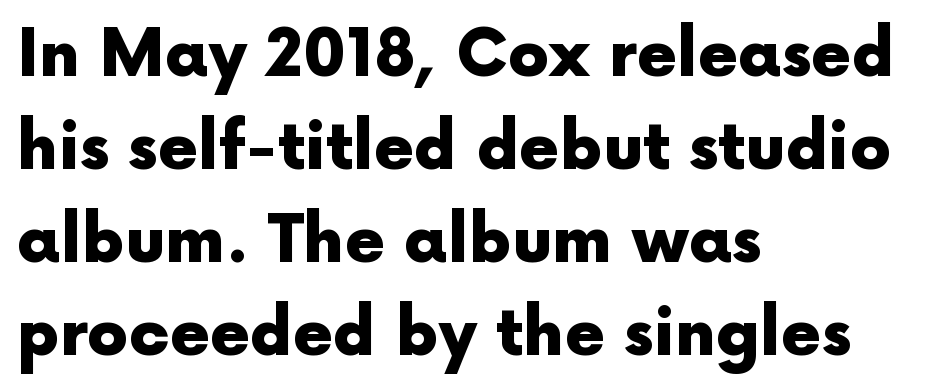
{"serif": "no", "italic": "no", "bold": "yes", "weight": "heavy", "width": "normal", "x_height": "medium", "monospaced": "no", "underline": "no", "align": "left", "line_spacing": "normal", "line_spacing_ratio": 1.43, "letter_spacing": "normal", "letter_spacing_em": 0.0, "glyph_px": 65}
